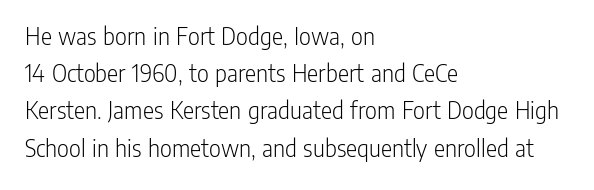
{"italic": "no", "bold": "no", "underline": "no", "align": "left", "line_spacing": "normal", "line_spacing_ratio": 1.43, "letter_spacing": "normal", "letter_spacing_em": 0.0, "glyph_px": 26}
